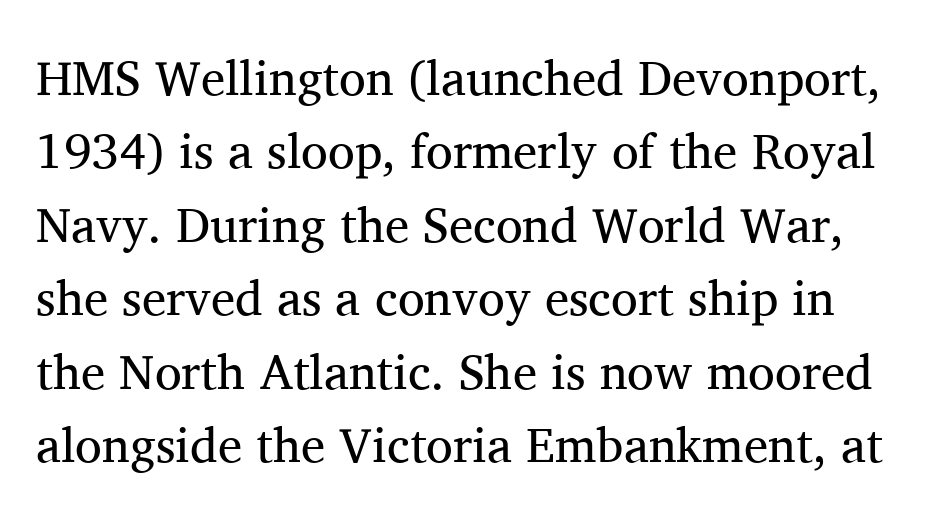
The letters advance in unequal steps, a hallmark of proportional type. The weight would be labelled regular, book, light, or lighter still. Unlike a clean sans, this face finishes its strokes with serifs. These lines keep a tight, regular rhythm from letter to letter.
